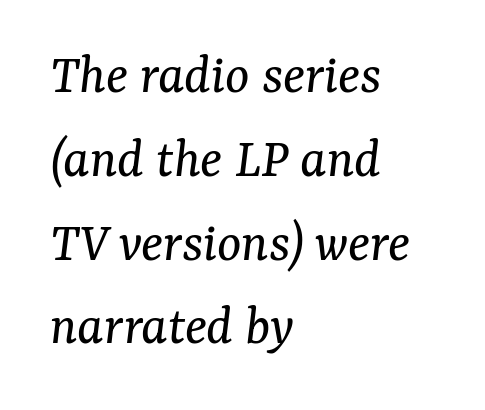
{"serif": "yes", "italic": "yes", "lean": "right", "slant_degrees": 7, "bold": "no", "weight": "regular", "width": "normal", "stroke_contrast": "medium", "x_height": "medium", "monospaced": "no", "underline": "no", "align": "left", "line_spacing": "normal", "line_spacing_ratio": 1.47, "letter_spacing": "normal", "letter_spacing_em": 0.0, "glyph_px": 57}
